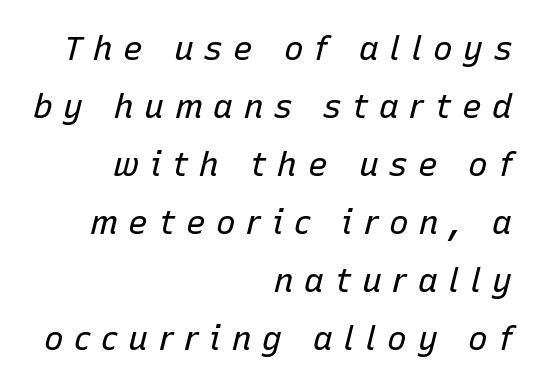
The image shows 33 px regular-weight type, italic (leaning right); set right-aligned, line spacing 1.76x, unusually wide letter spacing (+0.32 em), not underlined; low stroke contrast and a medium x-height.
